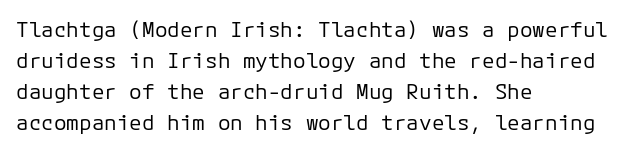
No chunkiness to these letters — they're not bold. The area under the type is left untouched. This rendering uses left alignment, leaving the right contour irregular. The font's upright variant was chosen for this text. Compared with typical body copy, the letter spacing here is the same.
